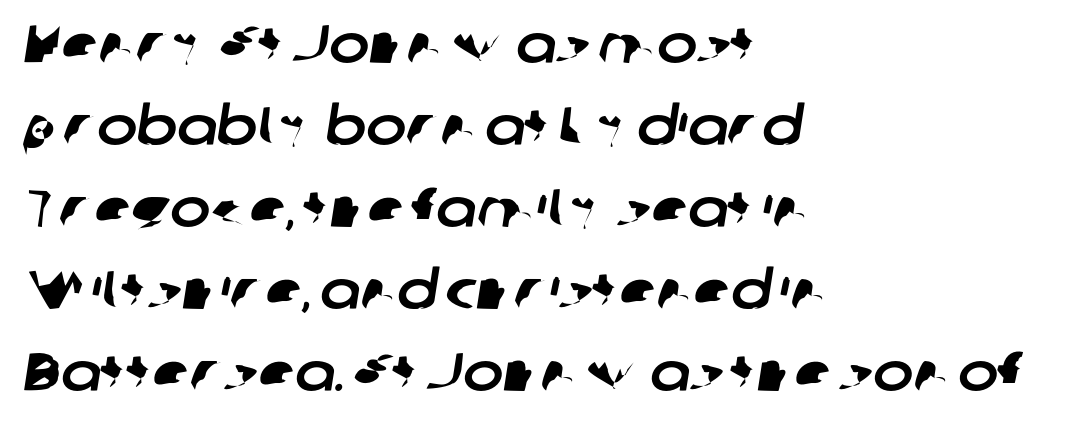
{"serif": "no", "width": "normal", "stroke_contrast": "low", "x_height": "medium", "monospaced": "no", "underline": "no", "align": "left", "line_spacing": "normal", "line_spacing_ratio": 1.52, "letter_spacing": "normal", "letter_spacing_em": 0.0, "glyph_px": 54}
